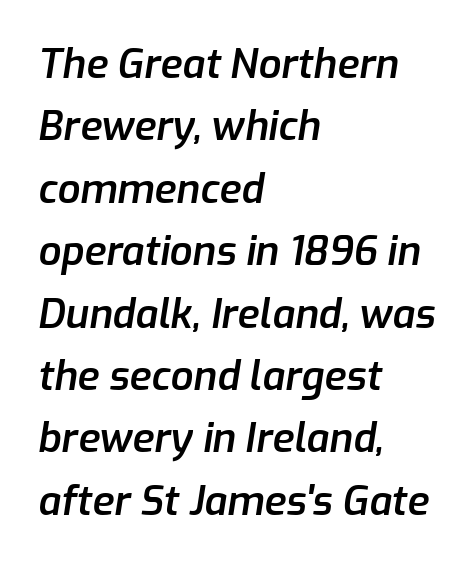
Q: Is the text bold? A: Semi-bold.
Q: Is the text italic (slanted)? A: Yes, it leans right by about 9 degrees.
Q: Is the text underlined? A: No.
Q: How is the paragraph aligned? A: Left-aligned.
Q: Is the spacing between letters normal or unusually wide? A: Normal.
Q: Is the spacing between lines tight, normal or loose? A: Normal.
Q: Width (condensed, normal, or wide)? A: Normal.
Q: Stroke contrast? A: Low.
Q: x-height? A: Medium.
Q: Monospaced? A: No.
